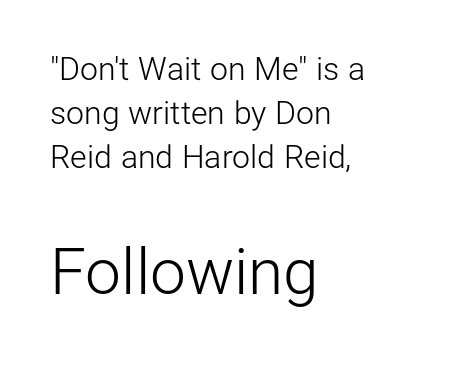
The image shows 64 px light sans-serif type, upright; set left-aligned, normal line spacing (1.38x), normal letter spacing, not underlined; the second (bottom) block is 2.0x larger; low stroke contrast and a medium x-height.
